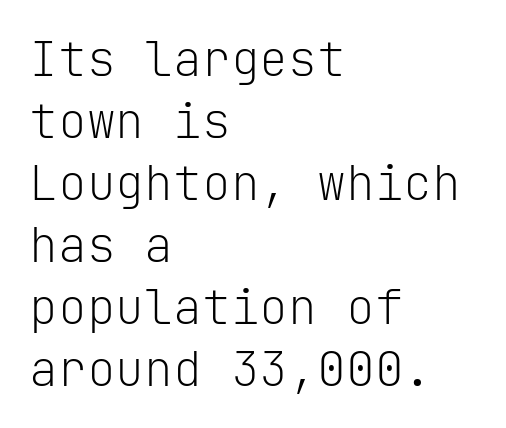
Q: Is the text bold? A: No.
Q: Is the text italic (slanted)? A: No, it is upright.
Q: Is the typeface a serif or a sans-serif typeface? A: Sans-serif.
Q: Is the text underlined? A: No.
Q: How is the paragraph aligned? A: Left-aligned.
Q: Is the spacing between letters normal or unusually wide? A: Normal.
Q: Is the spacing between lines tight, normal or loose? A: Normal.
Q: Width (condensed, normal, or wide)? A: Normal.
Q: Stroke contrast? A: Low.
Q: x-height? A: Medium.
Q: Monospaced? A: Yes.
